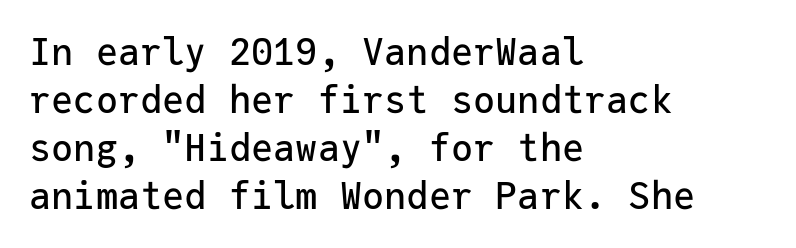
The image shows 37 px sans-serif type, upright, monospaced; set left-aligned, normal line spacing (1.3x), normal letter spacing, not underlined; low stroke contrast and a medium x-height.
